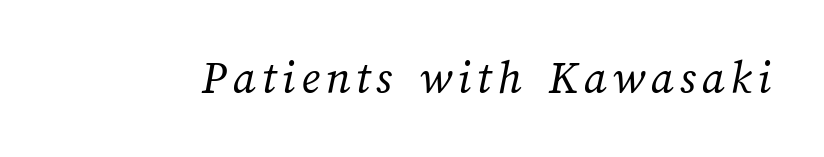
The weight would be labelled regular, book, light, or lighter still. Each letter keeps its own natural width here, so spacing adapts to shape. Each row of text sits above clean, open space.
